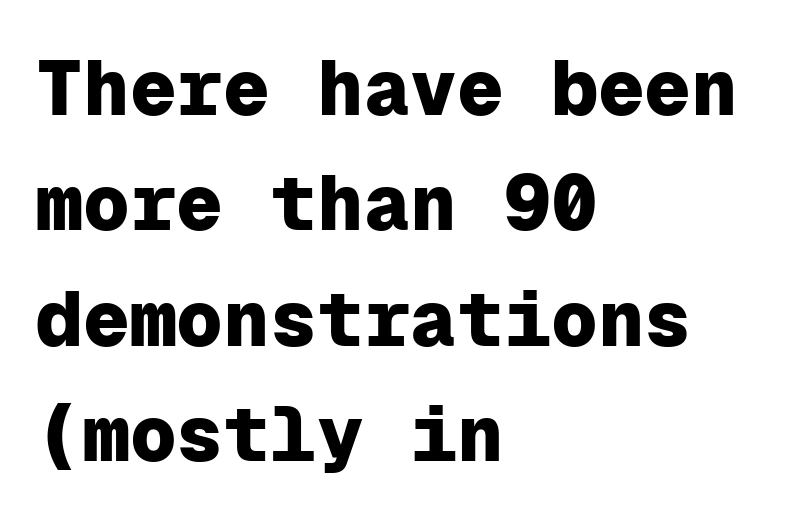
The image shows 78 px heavy sans-serif type, upright, monospaced; set left-aligned, normal line spacing (1.48x), normal letter spacing, not underlined; low stroke contrast and a medium x-height.
